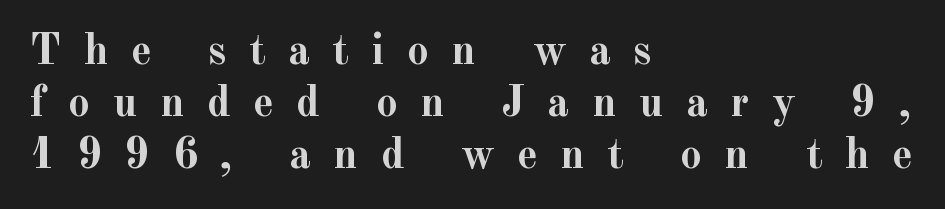
Q: Is the text bold? A: Yes.
Q: Is the text italic (slanted)? A: No, it is upright.
Q: Is the typeface a serif or a sans-serif typeface? A: Serif.
Q: Is the text underlined? A: No.
Q: How is the paragraph aligned? A: Left-aligned.
Q: Is the spacing between letters normal or unusually wide? A: Unusually wide.
Q: Width (condensed, normal, or wide)? A: Normal.
Q: x-height? A: Small.
Q: Monospaced? A: No.
